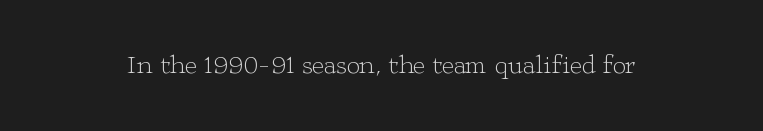
{"italic": "no", "bold": "no", "underline": "no", "letter_spacing": "normal", "letter_spacing_em": 0.0, "glyph_px": 26}
